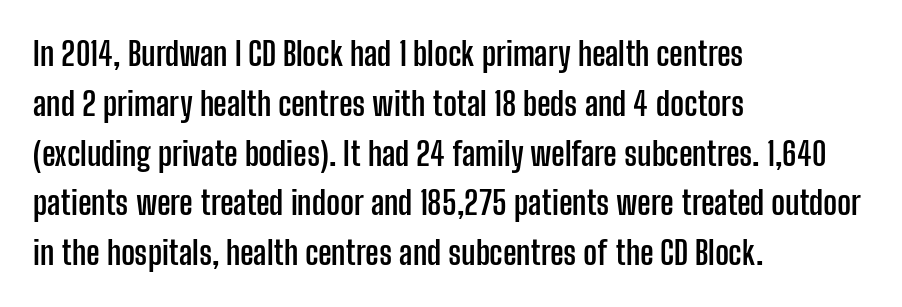
The image shows 33 px semibold, condensed sans-serif type, upright; set left-aligned, normal line spacing (1.51x), normal letter spacing, not underlined; low stroke contrast and a medium x-height.
